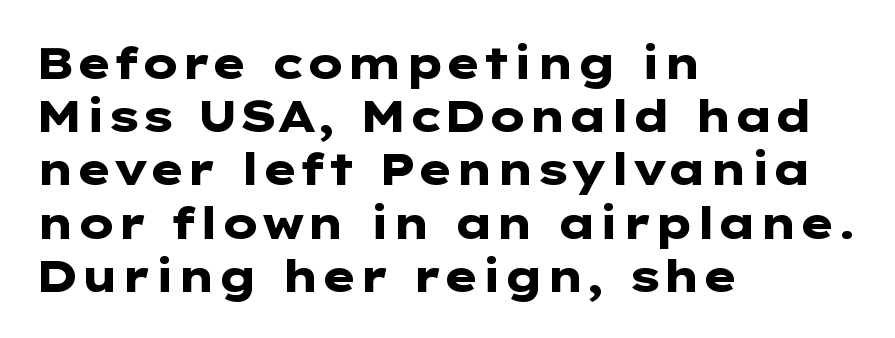
The rag falls on the right side of this text block. Heft: maximum for text — a bold. Only glyphs here, with clear space below each row. The glyphs in this specimen are sans serif. Spacing between characters is what you'd get straight out of the box.
